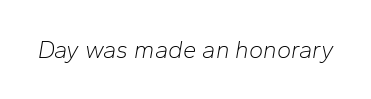
The axis of the letterforms is tilted away from vertical. The tracking reads as untouched default to a designer's eye. Unmarked baselines from the first word to the last. The cut favours lightness, reaching ordinary text weight at its darkest.
